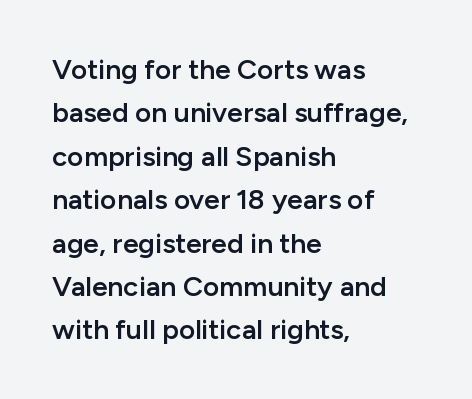
The image shows 28 px semibold sans-serif type, upright; set left-aligned, normal line spacing (1.55x), normal letter spacing, not underlined; low stroke contrast and a medium x-height.
